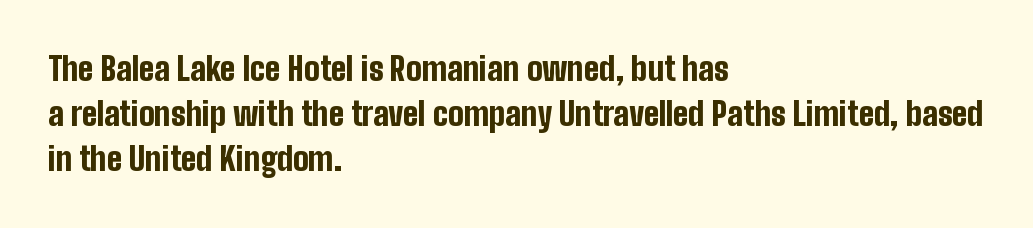
{"serif": "no", "italic": "no", "bold": "yes", "weight": "bold", "width": "condensed", "stroke_contrast": "low", "x_height": "medium", "monospaced": "no", "underline": "no", "align": "left", "line_spacing": "normal", "line_spacing_ratio": 1.37, "letter_spacing": "normal", "letter_spacing_em": 0.0, "glyph_px": 33}
